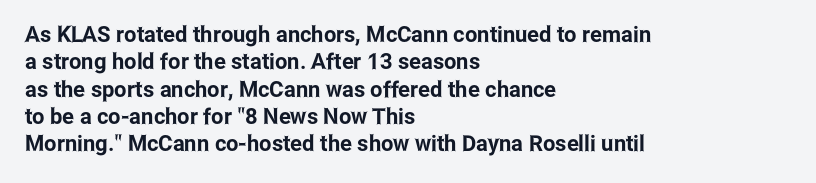
The image shows 22 px text type, upright; set left-aligned, line spacing 1.24x, normal letter spacing, not underlined.
